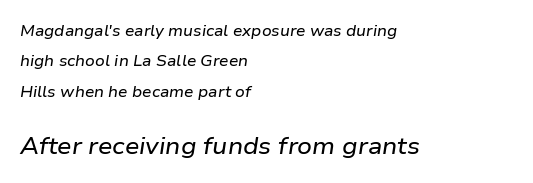
Q: Is the text italic (slanted)? A: Yes, it leans right by about 9 degrees.
Q: Is the text underlined? A: No.
Q: How is the paragraph aligned? A: Left-aligned.
Q: Is the spacing between letters normal or unusually wide? A: Normal.
Q: Is the spacing between lines tight, normal or loose? A: Loose.
Q: Which block of text is set in a larger size, the first (top) or the second (bottom)? A: The second (bottom) one.
